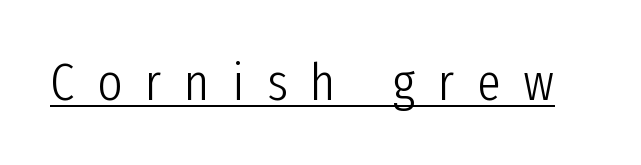
{"serif": "no", "italic": "no", "bold": "no", "weight": "light", "width": "condensed", "stroke_contrast": "low", "x_height": "medium", "monospaced": "no", "underline": "yes", "letter_spacing": "wide", "letter_spacing_em": 0.43, "glyph_px": 53}
